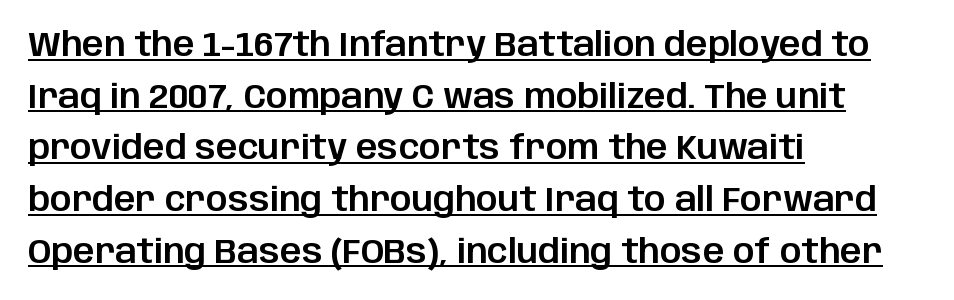
{"serif": "no", "italic": "no", "width": "normal", "stroke_contrast": "low", "x_height": "large", "monospaced": "no", "underline": "yes", "align": "left", "line_spacing": "normal", "line_spacing_ratio": 1.52, "letter_spacing": "normal", "letter_spacing_em": 0.0, "glyph_px": 34}
